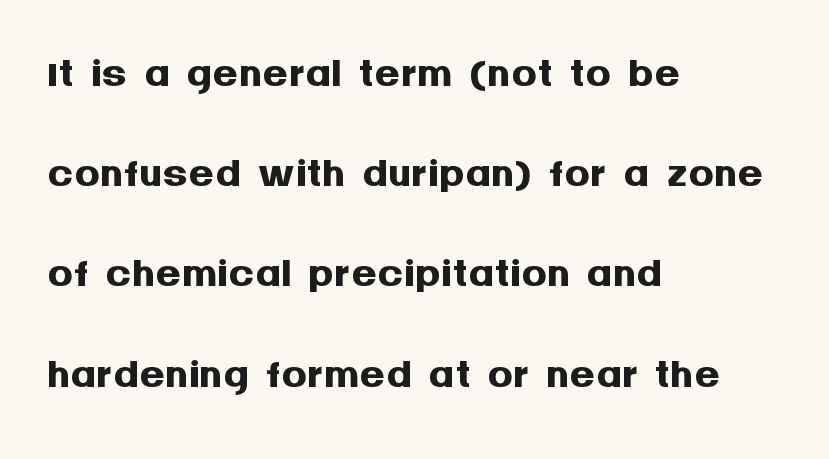
The image shows 63 px semibold sans-serif type, upright; set left-aligned, normal line spacing (1.59x), normal letter spacing, not underlined; medium stroke contrast and a large x-height.
